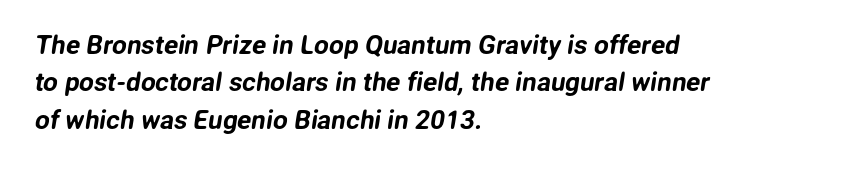
Q: Is the text underlined? A: No.
Q: How is the paragraph aligned? A: Left-aligned.
Q: Is the spacing between letters normal or unusually wide? A: Normal.
Q: Is the spacing between lines tight, normal or loose? A: Normal.
